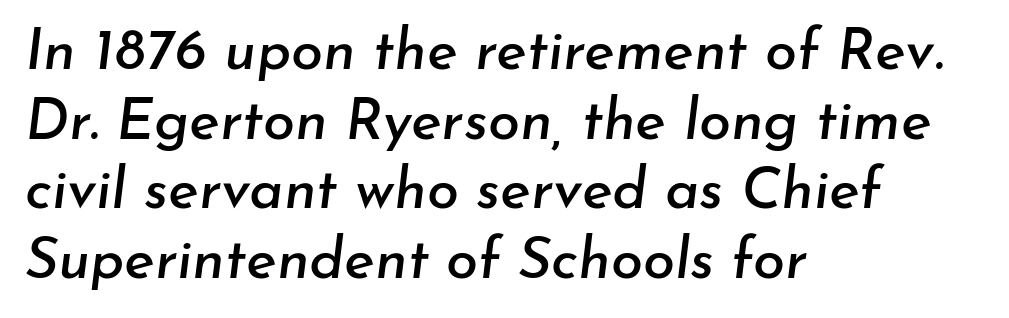
{"italic": "yes", "lean": "right", "slant_degrees": 7, "width": "normal", "stroke_contrast": "low", "x_height": "small", "monospaced": "no", "underline": "no", "align": "left", "line_spacing_ratio": 1.2, "letter_spacing": "normal", "letter_spacing_em": 0.0, "glyph_px": 58}
